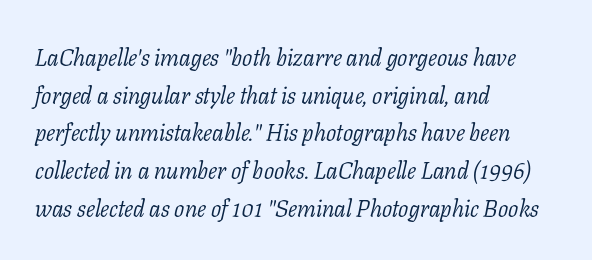
{"italic": "yes", "lean": "right", "slant_degrees": 11, "bold": "no", "underline": "no", "align": "left", "line_spacing": "normal", "line_spacing_ratio": 1.57, "letter_spacing": "normal", "letter_spacing_em": 0.0, "glyph_px": 24}
